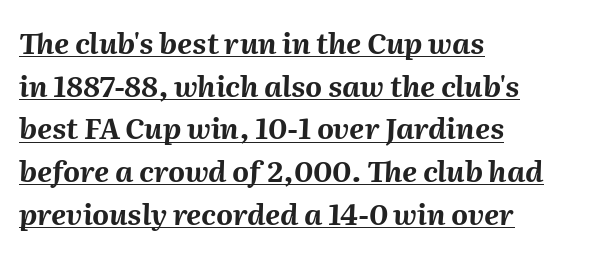
Q: Is the text bold? A: Yes.
Q: Is the text italic (slanted)? A: Yes, it leans right by about 2 degrees.
Q: Is the text underlined? A: Yes.
Q: How is the paragraph aligned? A: Left-aligned.
Q: Is the spacing between letters normal or unusually wide? A: Normal.
Q: Is the spacing between lines tight, normal or loose? A: Normal.
Q: Width (condensed, normal, or wide)? A: Normal.
Q: Stroke contrast? A: Medium.
Q: x-height? A: Medium.
Q: Monospaced? A: No.
